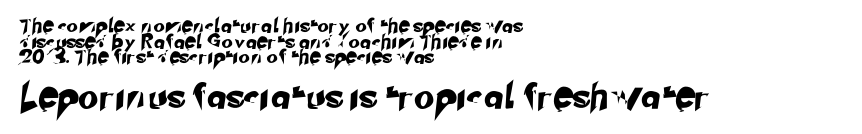
The image shows 25 px text type; set left-aligned, tight line spacing (1.12x), not underlined; the second (bottom) block is 1.79x larger.
